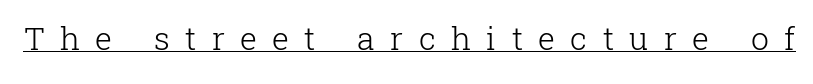
Q: Is the text bold? A: No.
Q: Is the text italic (slanted)? A: No, it is upright.
Q: Is the typeface a serif or a sans-serif typeface? A: Serif.
Q: Is the text underlined? A: Yes.
Q: Is the spacing between letters normal or unusually wide? A: Unusually wide.
Q: Width (condensed, normal, or wide)? A: Normal.
Q: Stroke contrast? A: Low.
Q: x-height? A: Medium.
Q: Monospaced? A: No.
